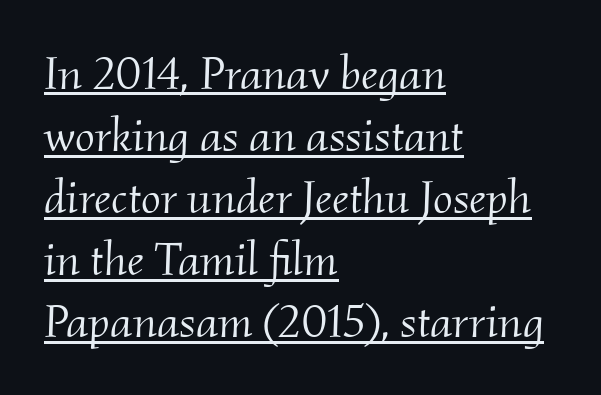
The rendering uses natural spacing where letterforms have individual widths. The characters display serif detailing at their extremities. The words here are underlined. Yep, that's italic — everything's leaning.
